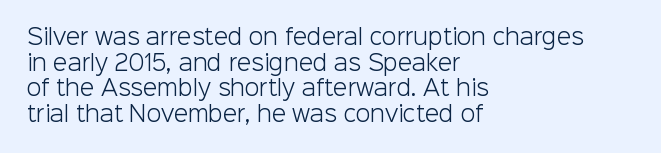
The image shows 21 px text type, upright; set left-aligned, line spacing 1.22x, normal letter spacing, not underlined.
